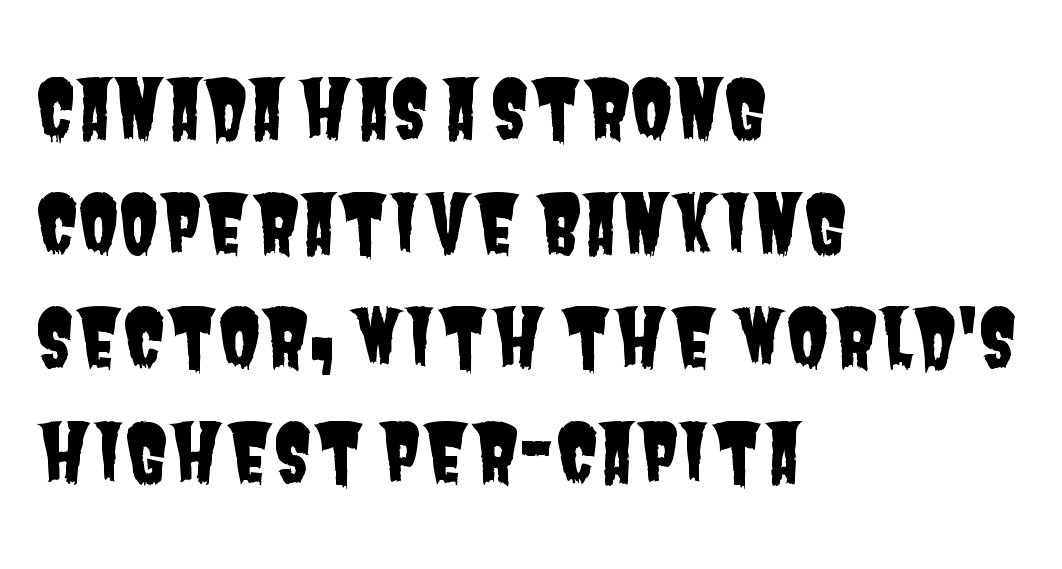
Successive baselines arrive at the customary interval. Unmarked baselines from the first word to the last. The lines are quadded left. Note the varied advance widths — an 'i' is clearly narrower than an 'm'. Serif or sans? Sans — the stroke terminals are bare. How are the letters spaced? Ordinarily, with no added tracking.
